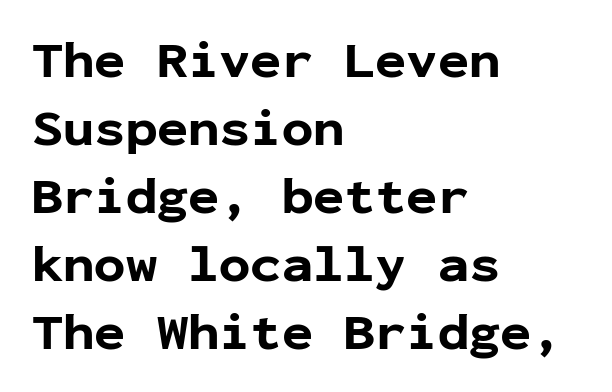
{"serif": "no", "italic": "no", "bold": "yes", "weight": "bold", "width": "normal", "stroke_contrast": "low", "x_height": "medium", "monospaced": "yes", "underline": "no", "align": "left", "line_spacing": "normal", "line_spacing_ratio": 1.31, "letter_spacing": "normal", "letter_spacing_em": 0.0, "glyph_px": 52}
